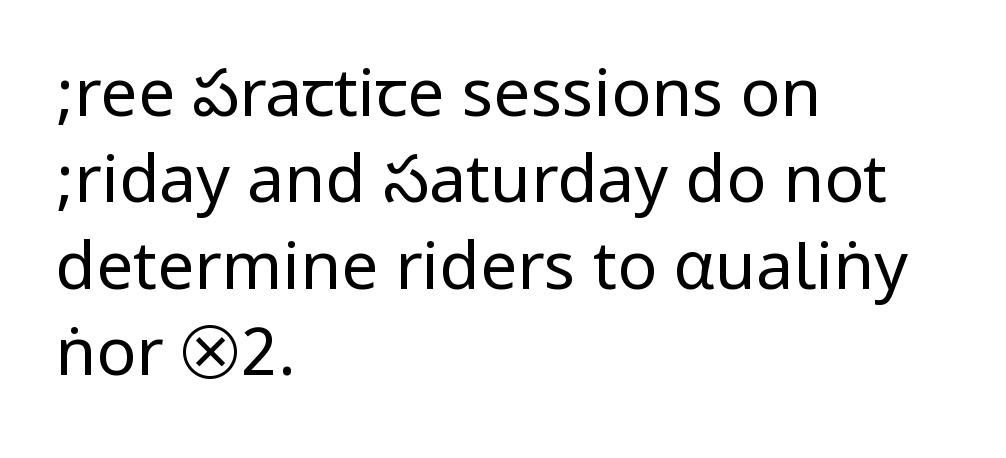
The image shows 66 px regular-weight, condensed sans-serif type, upright; set left-aligned, normal line spacing (1.31x), normal letter spacing, not underlined; low stroke contrast.
